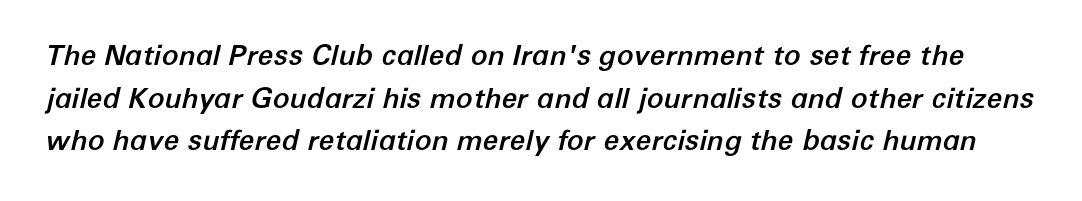
Q: Is the text italic (slanted)? A: Yes, it leans right by about 12 degrees.
Q: Is the text underlined? A: No.
Q: Is the spacing between letters normal or unusually wide? A: Normal.
Q: Is the spacing between lines tight, normal or loose? A: Normal.
Q: Width (condensed, normal, or wide)? A: Normal.
Q: Stroke contrast? A: Low.
Q: x-height? A: Medium.
Q: Monospaced? A: No.
